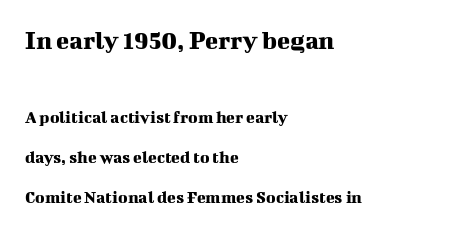
{"italic": "no", "underline": "no", "align": "left", "line_spacing": "loose", "line_spacing_ratio": 2.23, "letter_spacing": "normal", "letter_spacing_em": 0.0, "larger_block": "first", "size_ratio": 1.5, "glyph_px": 27}
